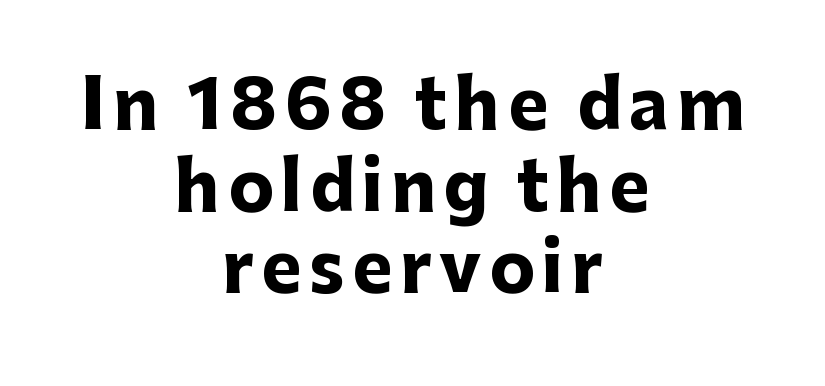
Only glyphs here, with clear space below each row. The rendering shows plain stroke endings on the letterforms — a sans-serif design. Does the weight exceed regular? Yes, all the way to bold. This sample uses an upright cut, with every glyph sitting square on the baseline. Note the varied advance widths — an 'i' is clearly narrower than an 'm'. Layout note: lines centered.
